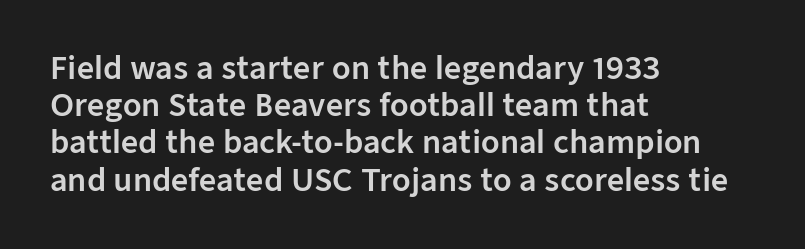
{"serif": "no", "italic": "no", "width": "normal", "stroke_contrast": "low", "x_height": "medium", "monospaced": "no", "underline": "no", "align": "left", "line_spacing_ratio": 1.24, "letter_spacing": "normal", "letter_spacing_em": 0.0, "glyph_px": 30}
